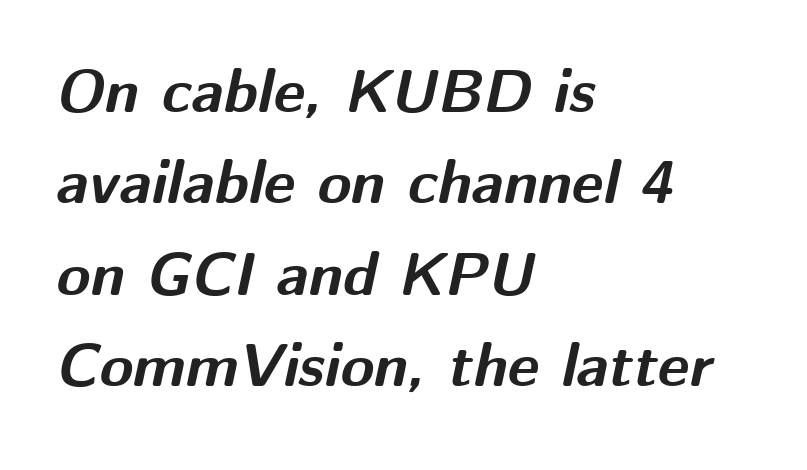
{"italic": "yes", "lean": "right", "slant_degrees": 12, "bold": "yes", "weight": "bold", "width": "normal", "stroke_contrast": "medium", "x_height": "medium", "monospaced": "no", "underline": "no", "align": "left", "line_spacing": "normal", "line_spacing_ratio": 1.5, "letter_spacing": "normal", "letter_spacing_em": 0.0, "glyph_px": 61}
